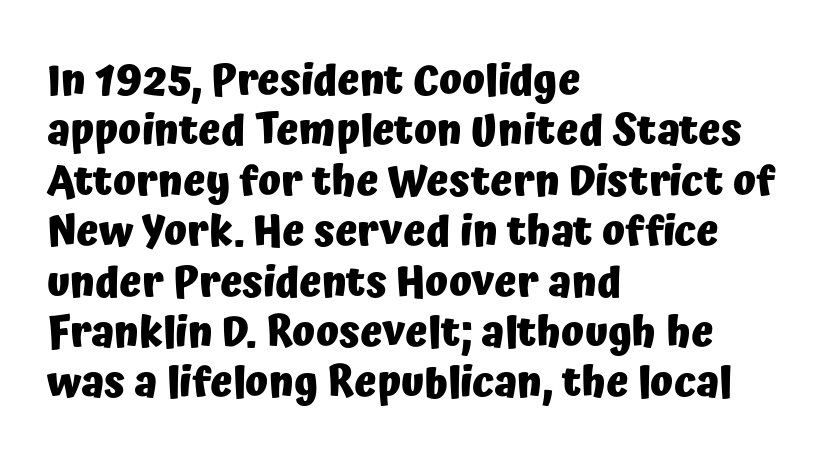
A dark, heavy texture on the line: the type is bold. Anything drawn beneath the words? Only blank space. You could not count columns in this text — the font is proportionally spaced. Between one letter and the next there's only the usual sliver of space.
